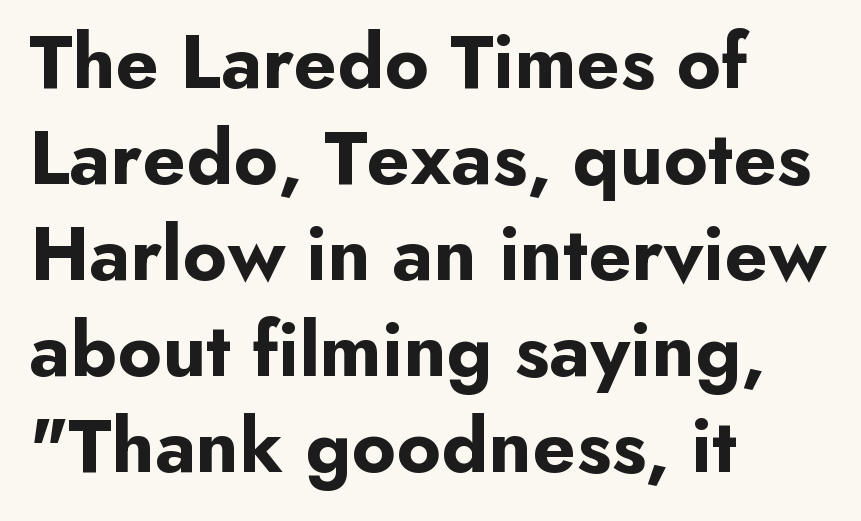
Q: Is the text bold? A: Yes.
Q: Is the text italic (slanted)? A: No, it is upright.
Q: Is the typeface a serif or a sans-serif typeface? A: Sans-serif.
Q: Is the text underlined? A: No.
Q: How is the paragraph aligned? A: Left-aligned.
Q: Is the spacing between letters normal or unusually wide? A: Normal.
Q: Width (condensed, normal, or wide)? A: Normal.
Q: Stroke contrast? A: Low.
Q: x-height? A: Small.
Q: Monospaced? A: No.
